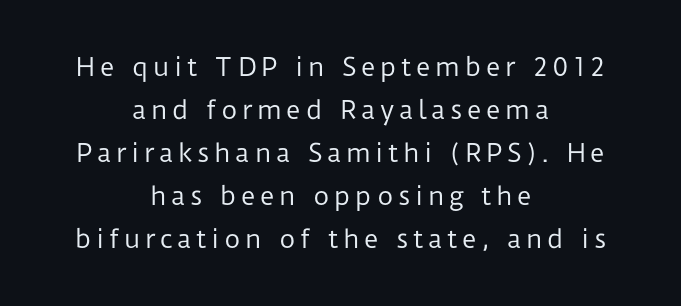
{"italic": "no", "bold": "no", "underline": "no", "align": "center", "line_spacing_ratio": 1.72, "glyph_px": 25}
